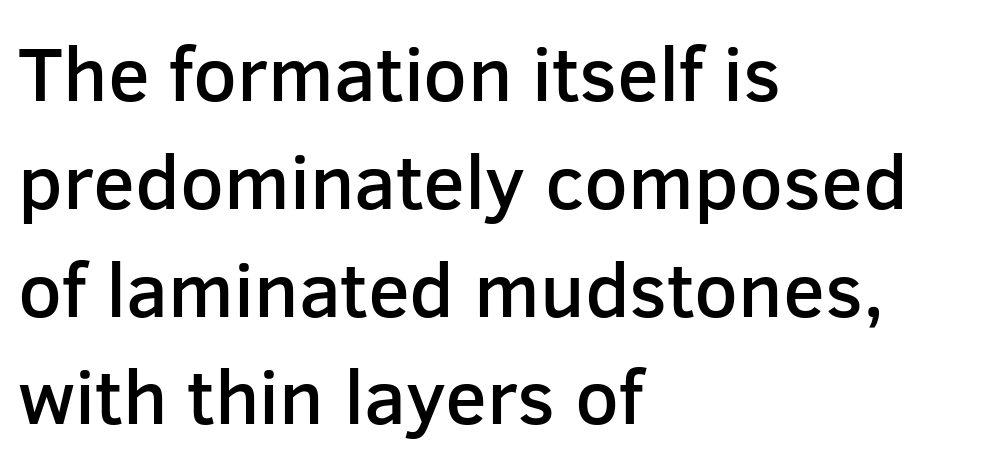
{"serif": "no", "italic": "no", "bold": "semi", "weight": "semibold", "width": "normal", "stroke_contrast": "low", "x_height": "medium", "monospaced": "no", "underline": "no", "align": "left", "line_spacing": "normal", "line_spacing_ratio": 1.4, "letter_spacing": "normal", "letter_spacing_em": 0.0, "glyph_px": 77}
